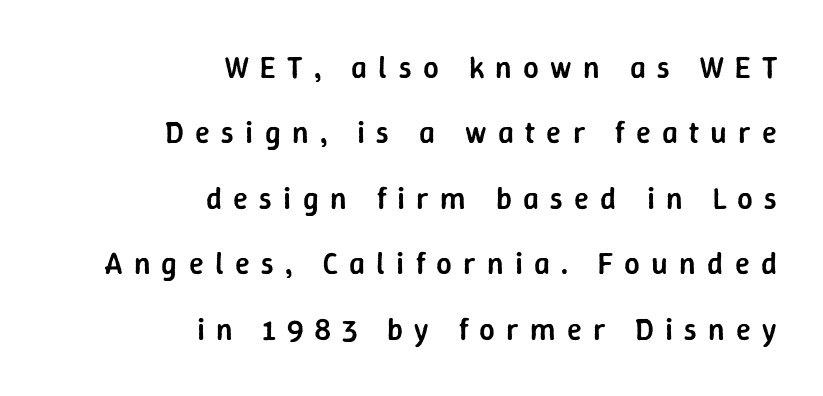
Q: Is the text bold? A: Semi-bold.
Q: Is the text italic (slanted)? A: No, it is upright.
Q: Is the typeface a serif or a sans-serif typeface? A: Sans-serif.
Q: Is the text underlined? A: No.
Q: How is the paragraph aligned? A: Right-aligned.
Q: Is the spacing between letters normal or unusually wide? A: Unusually wide.
Q: Is the spacing between lines tight, normal or loose? A: Loose.
Q: Width (condensed, normal, or wide)? A: Normal.
Q: Stroke contrast? A: Low.
Q: x-height? A: Medium.
Q: Monospaced? A: No.
